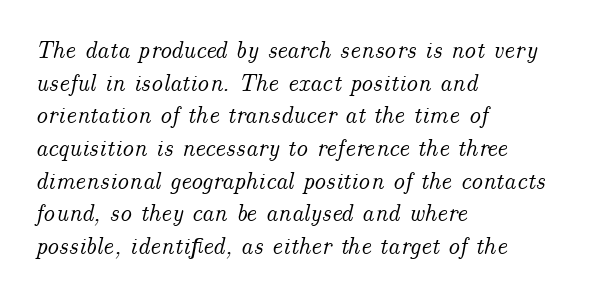
The image shows 24 px text type, italic (leaning right); set left-aligned, normal line spacing (1.36x), normal letter spacing, not underlined.
